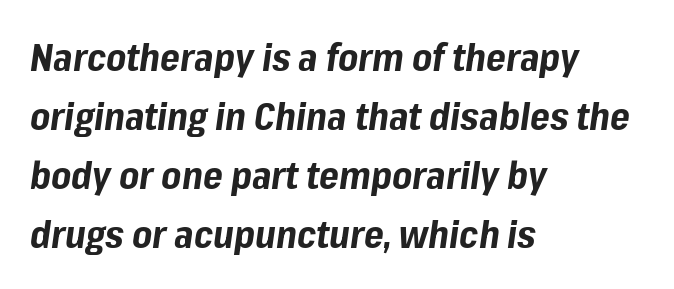
Q: Is the text bold? A: Yes.
Q: Is the text italic (slanted)? A: Yes, it leans right by about 8 degrees.
Q: Is the text underlined? A: No.
Q: How is the paragraph aligned? A: Left-aligned.
Q: Is the spacing between letters normal or unusually wide? A: Normal.
Q: Is the spacing between lines tight, normal or loose? A: Normal.
Q: Width (condensed, normal, or wide)? A: Normal.
Q: Stroke contrast? A: Low.
Q: x-height? A: Medium.
Q: Monospaced? A: No.
